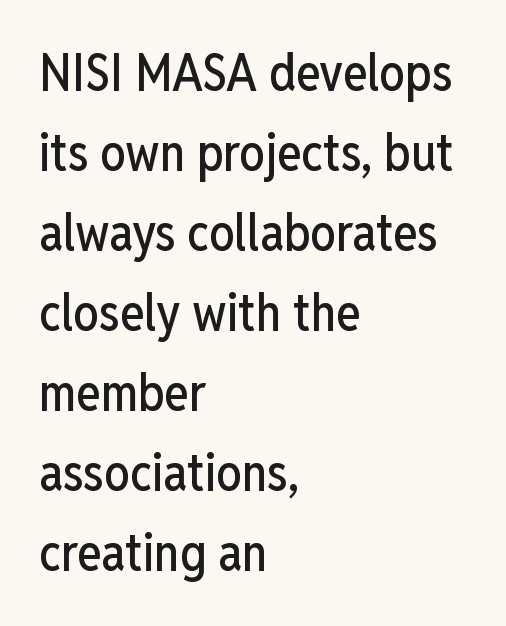
Q: Is the text italic (slanted)? A: No, it is upright.
Q: Is the typeface a serif or a sans-serif typeface? A: Sans-serif.
Q: Is the text underlined? A: No.
Q: How is the paragraph aligned? A: Left-aligned.
Q: Is the spacing between letters normal or unusually wide? A: Normal.
Q: Is the spacing between lines tight, normal or loose? A: Normal.
Q: Width (condensed, normal, or wide)? A: Condensed.
Q: Stroke contrast? A: Low.
Q: x-height? A: Medium.
Q: Monospaced? A: No.
